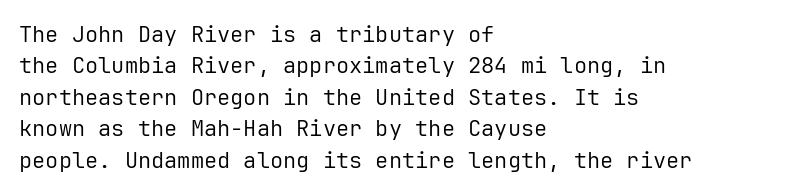
The image shows 22 px text type, upright; set left-aligned, normal line spacing (1.43x), normal letter spacing, not underlined.
